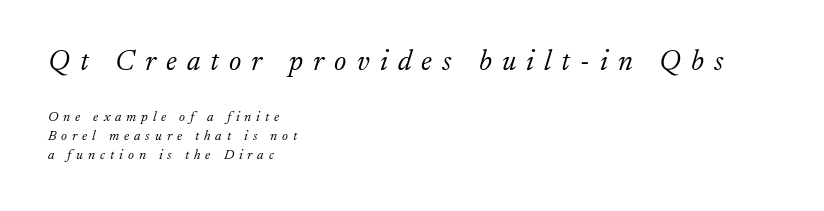
Q: Is the text bold? A: No.
Q: Is the text italic (slanted)? A: Yes, it leans right by about 17 degrees.
Q: Is the typeface a serif or a sans-serif typeface? A: Serif.
Q: Is the text underlined? A: No.
Q: How is the paragraph aligned? A: Left-aligned.
Q: Is the spacing between letters normal or unusually wide? A: Unusually wide.
Q: Is the spacing between lines tight, normal or loose? A: Normal.
Q: Which block of text is set in a larger size, the first (top) or the second (bottom)? A: The first (top) one.
Q: Width (condensed, normal, or wide)? A: Normal.
Q: Stroke contrast? A: Low.
Q: x-height? A: Small.
Q: Monospaced? A: No.
